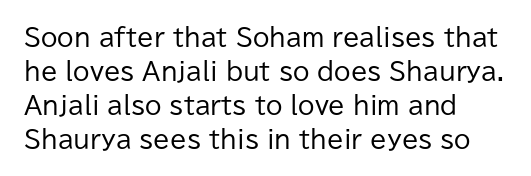
{"italic": "no", "bold": "no", "underline": "no", "align": "left", "line_spacing": "normal", "line_spacing_ratio": 1.42, "letter_spacing": "normal", "letter_spacing_em": 0.0, "glyph_px": 24}
